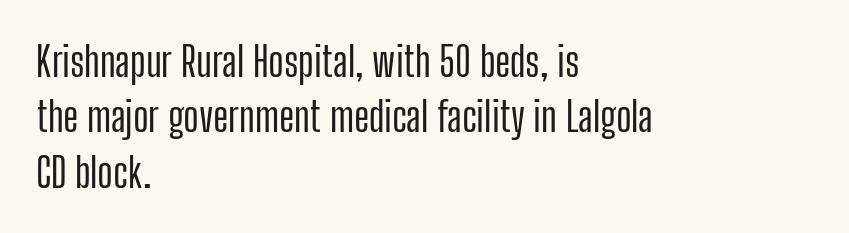
{"serif": "no", "italic": "no", "width": "condensed", "stroke_contrast": "low", "x_height": "medium", "monospaced": "no", "underline": "no", "align": "left", "line_spacing": "normal", "line_spacing_ratio": 1.35, "letter_spacing": "normal", "letter_spacing_em": 0.0, "glyph_px": 41}
